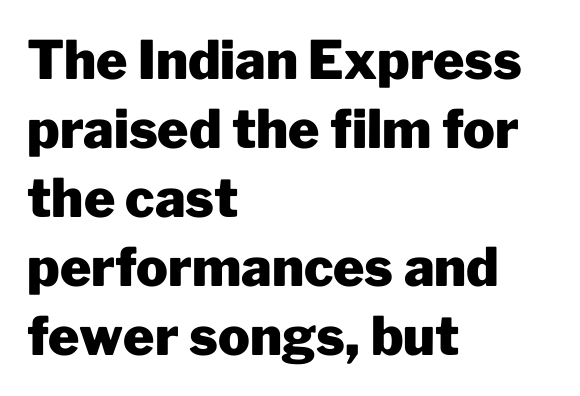
The image shows 53 px heavy sans-serif type, upright; set left-aligned, normal line spacing (1.3x), normal letter spacing, not underlined; low stroke contrast and a medium x-height.
